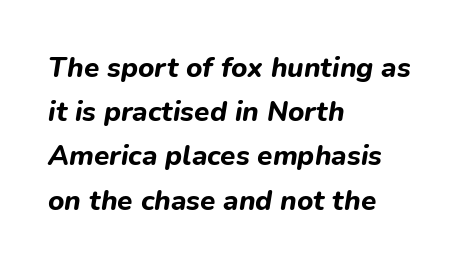
This rendering features lettering with no underline. The face used here has a pronounced slope to its letters. Each line starts at the same left margin while the right side varies. A typesetter would call this proportional, since set widths differ per character.
